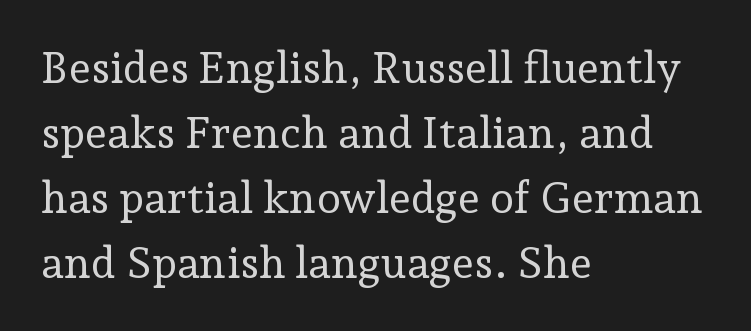
{"serif": "yes", "italic": "no", "bold": "no", "weight": "regular", "width": "normal", "stroke_contrast": "low", "x_height": "medium", "monospaced": "no", "underline": "no", "align": "left", "line_spacing": "normal", "line_spacing_ratio": 1.48, "letter_spacing": "normal", "letter_spacing_em": 0.0, "glyph_px": 44}
